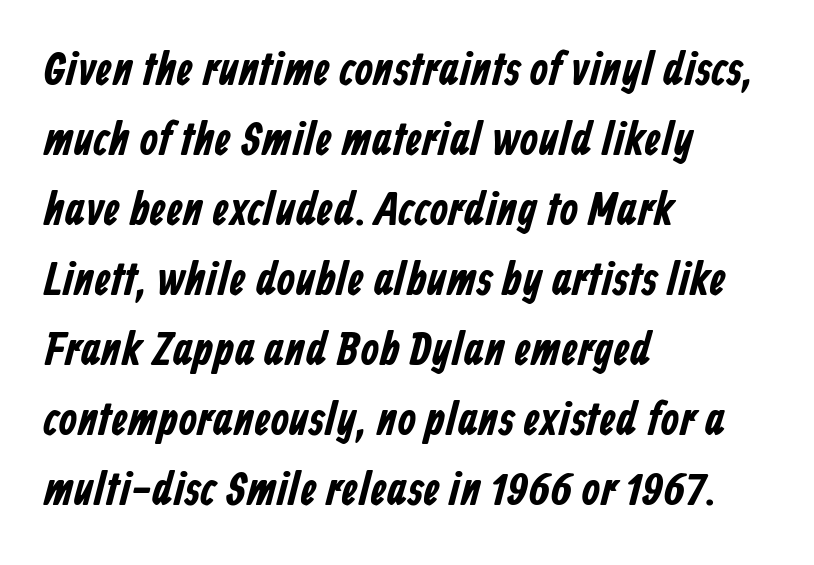
Q: Is the typeface a serif or a sans-serif typeface? A: Sans-serif.
Q: Is the text underlined? A: No.
Q: How is the paragraph aligned? A: Left-aligned.
Q: Is the spacing between letters normal or unusually wide? A: Normal.
Q: Is the spacing between lines tight, normal or loose? A: Normal.
Q: Width (condensed, normal, or wide)? A: Condensed.
Q: Stroke contrast? A: Low.
Q: x-height? A: Medium.
Q: Monospaced? A: No.
